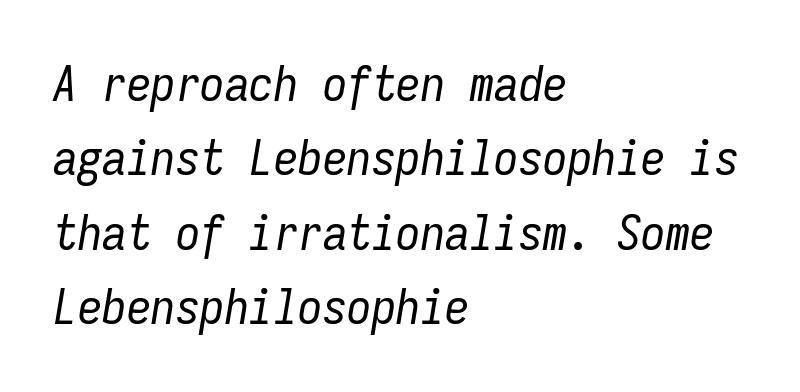
The image shows 49 px regular-weight, condensed type, italic (leaning right), monospaced; set left-aligned, normal line spacing (1.52x), normal letter spacing, not underlined; low stroke contrast and a medium x-height.
